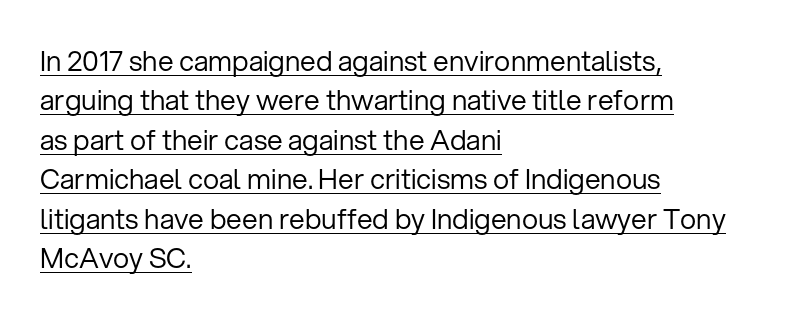
{"serif": "no", "italic": "no", "bold": "no", "weight": "regular", "width": "normal", "stroke_contrast": "low", "x_height": "medium", "monospaced": "no", "underline": "yes", "align": "left", "line_spacing": "normal", "line_spacing_ratio": 1.41, "letter_spacing": "normal", "letter_spacing_em": 0.0, "glyph_px": 28}
